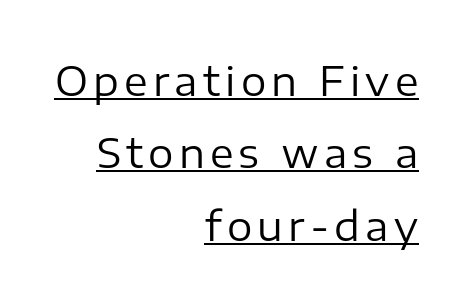
Q: Is the text bold? A: No.
Q: Is the text italic (slanted)? A: No, it is upright.
Q: Is the typeface a serif or a sans-serif typeface? A: Sans-serif.
Q: Is the text underlined? A: Yes.
Q: How is the paragraph aligned? A: Right-aligned.
Q: Width (condensed, normal, or wide)? A: Normal.
Q: Stroke contrast? A: Low.
Q: x-height? A: Medium.
Q: Monospaced? A: No.
